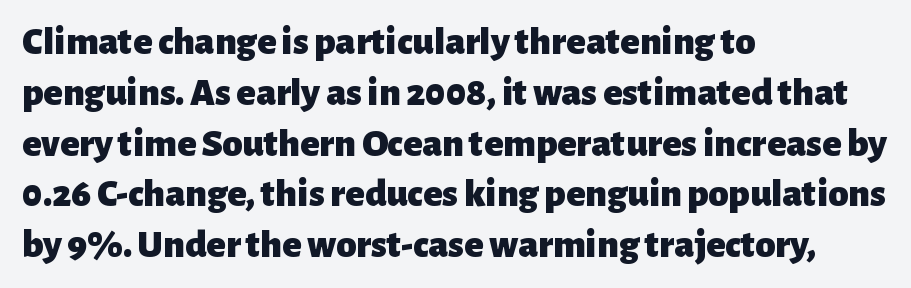
Q: Is the text bold? A: Yes.
Q: Is the text italic (slanted)? A: No, it is upright.
Q: Is the typeface a serif or a sans-serif typeface? A: Sans-serif.
Q: Is the text underlined? A: No.
Q: How is the paragraph aligned? A: Left-aligned.
Q: Is the spacing between letters normal or unusually wide? A: Normal.
Q: Is the spacing between lines tight, normal or loose? A: Normal.
Q: Width (condensed, normal, or wide)? A: Normal.
Q: Stroke contrast? A: Low.
Q: x-height? A: Medium.
Q: Monospaced? A: No.
